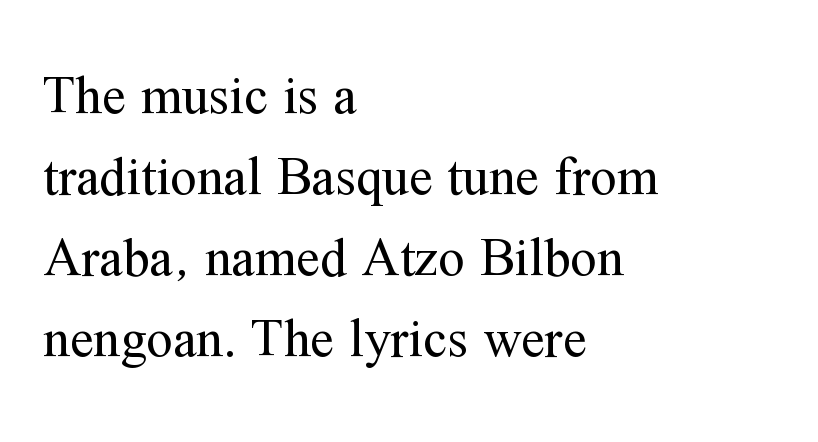
Q: Is the text bold? A: No.
Q: Is the text italic (slanted)? A: No, it is upright.
Q: Is the typeface a serif or a sans-serif typeface? A: Serif.
Q: Is the text underlined? A: No.
Q: How is the paragraph aligned? A: Left-aligned.
Q: Is the spacing between letters normal or unusually wide? A: Normal.
Q: Is the spacing between lines tight, normal or loose? A: Normal.
Q: Width (condensed, normal, or wide)? A: Normal.
Q: Stroke contrast? A: Medium.
Q: x-height? A: Medium.
Q: Monospaced? A: No.
